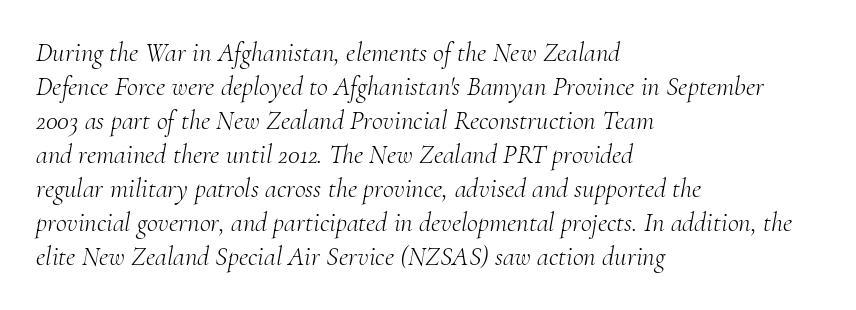
{"italic": "yes", "lean": "right", "slant_degrees": 10, "bold": "no", "underline": "no", "align": "left", "line_spacing": "normal", "line_spacing_ratio": 1.26, "letter_spacing": "normal", "letter_spacing_em": 0.0, "glyph_px": 27}
